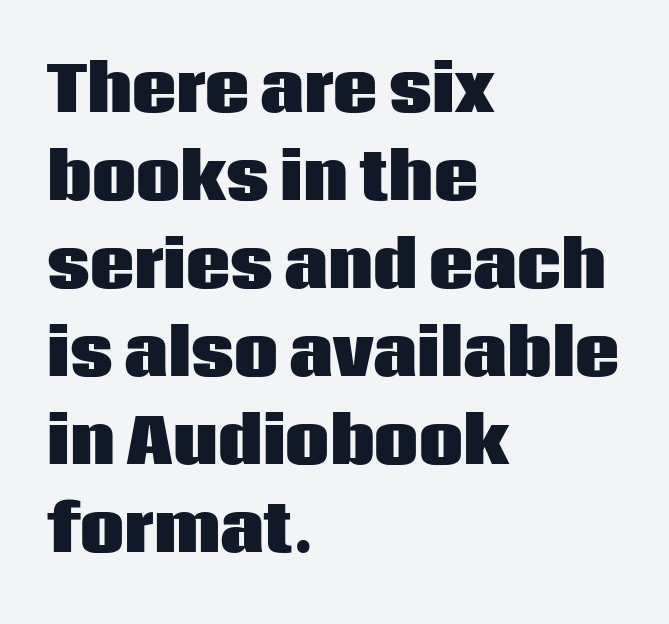
The image shows 62 px heavy sans-serif type, upright; set left-aligned, normal line spacing (1.42x), normal letter spacing, not underlined; low stroke contrast and a large x-height.
